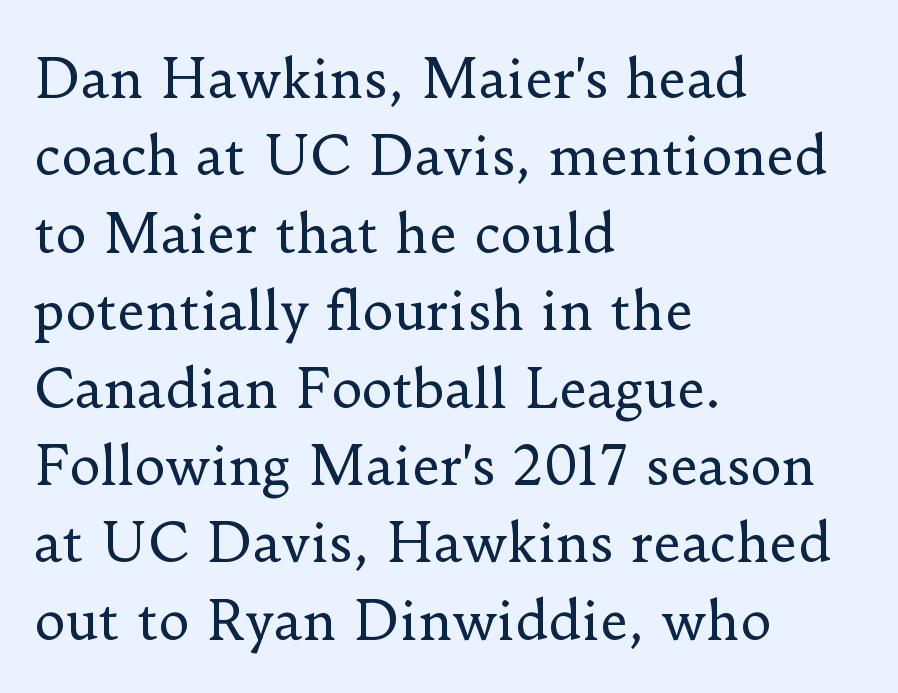
What stands out about the letter spacing? Nothing — it is the standard amount. The passage is arranged the way most books set body copy — flush left. Heaviness? Minimal to ordinary, like unemphasized prose. The glyphs are unaccompanied by any horizontal stroke below them. Is this a fixed-width face? No — the glyphs have proportional, varying widths. The rendering uses a moderate line-height, typical for paragraphs.
